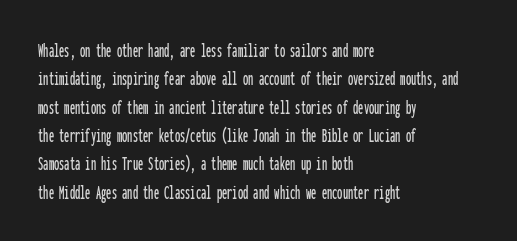
The image shows 21 px text type, upright; set left-aligned, normal line spacing (1.35x), normal letter spacing, not underlined.
